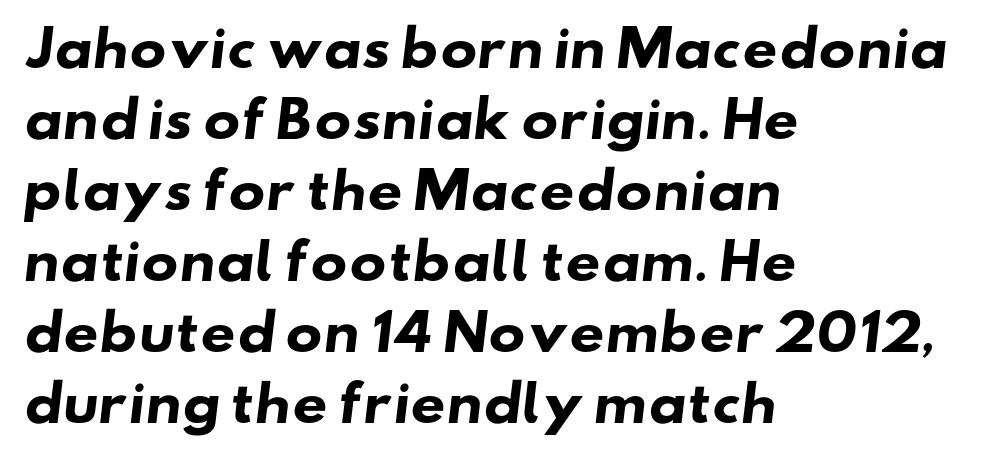
{"serif": "no", "bold": "yes", "weight": "heavy", "width": "wide", "stroke_contrast": "low", "x_height": "small", "monospaced": "no", "underline": "no", "align": "left", "line_spacing": "normal", "line_spacing_ratio": 1.45, "letter_spacing": "normal", "letter_spacing_em": 0.0, "glyph_px": 49}
